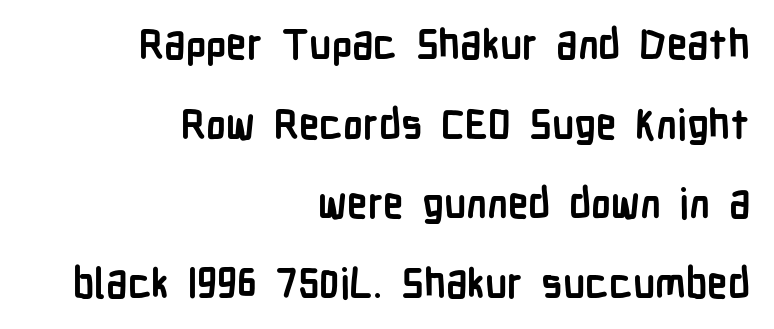
Q: Is the text bold? A: Yes.
Q: Is the text italic (slanted)? A: No, it is upright.
Q: Is the typeface a serif or a sans-serif typeface? A: Sans-serif.
Q: Is the text underlined? A: No.
Q: How is the paragraph aligned? A: Right-aligned.
Q: Is the spacing between letters normal or unusually wide? A: Normal.
Q: Is the spacing between lines tight, normal or loose? A: Loose.
Q: Width (condensed, normal, or wide)? A: Condensed.
Q: Stroke contrast? A: Low.
Q: x-height? A: Medium.
Q: Monospaced? A: No.
